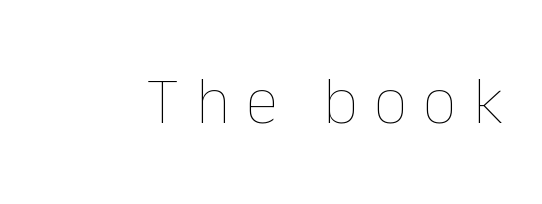
The image shows 67 px thin type, upright; set unusually wide letter spacing (+0.24 em), not underlined; low stroke contrast and a medium x-height.
